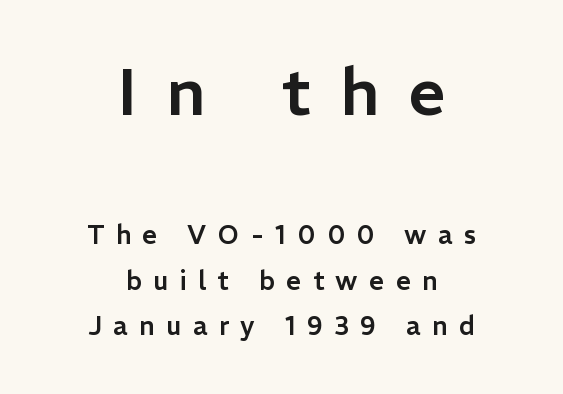
The image shows 66 px sans-serif type, upright; set centered, line spacing 1.75x, unusually wide letter spacing (+0.44 em), not underlined; the first (top) block is 2.54x larger; low stroke contrast and a medium x-height.
